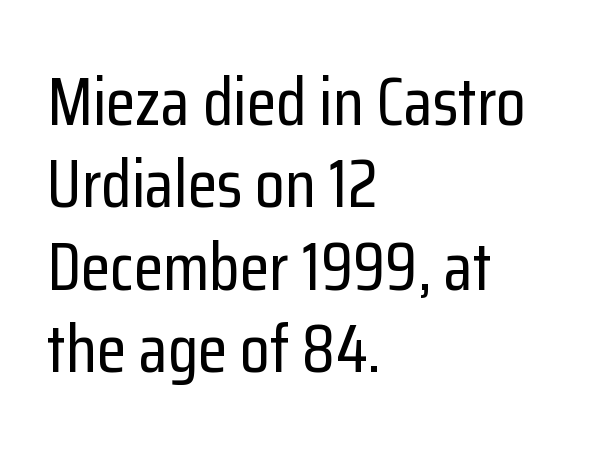
Q: Is the text italic (slanted)? A: No, it is upright.
Q: Is the typeface a serif or a sans-serif typeface? A: Sans-serif.
Q: Is the text underlined? A: No.
Q: How is the paragraph aligned? A: Left-aligned.
Q: Is the spacing between letters normal or unusually wide? A: Normal.
Q: Width (condensed, normal, or wide)? A: Condensed.
Q: Stroke contrast? A: Low.
Q: x-height? A: Medium.
Q: Monospaced? A: No.
